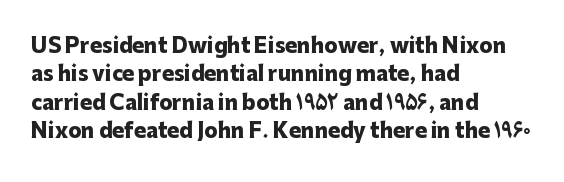
Q: Is the text bold? A: Yes.
Q: Is the text italic (slanted)? A: No, it is upright.
Q: Is the text underlined? A: No.
Q: How is the paragraph aligned? A: Left-aligned.
Q: Is the spacing between letters normal or unusually wide? A: Normal.
Q: Is the spacing between lines tight, normal or loose? A: Normal.
